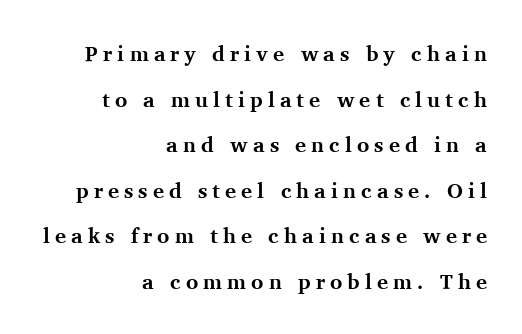
Notice how the stems are strictly vertical — no italics here. Widely set lines give the paragraph a tall, airy silhouette. These lines have a slow, spaced-out rhythm from letter to letter. Check under the words: just untouched page. These lines are set flush right with a ragged left edge. Every letter is thick-stroked: bold, no question.
